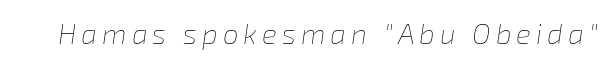
The image shows 28 px thin type, italic (leaning right); set not underlined; low stroke contrast and a medium x-height.
